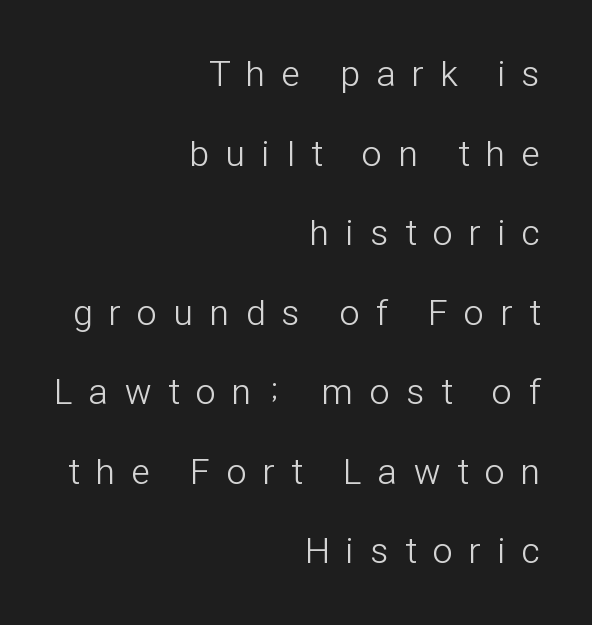
The image shows 36 px light, condensed sans-serif type, upright; set right-aligned, loose line spacing (2.21x), unusually wide letter spacing (+0.47 em), not underlined; low stroke contrast and a medium x-height.
